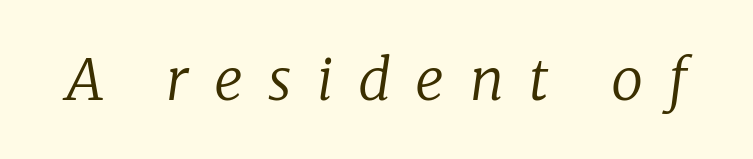
Q: Is the text bold? A: No.
Q: Is the text italic (slanted)? A: Yes, it leans right by about 8 degrees.
Q: Is the typeface a serif or a sans-serif typeface? A: Serif.
Q: Is the text underlined? A: No.
Q: Is the spacing between letters normal or unusually wide? A: Unusually wide.
Q: Width (condensed, normal, or wide)? A: Normal.
Q: Stroke contrast? A: Low.
Q: x-height? A: Medium.
Q: Monospaced? A: No.
